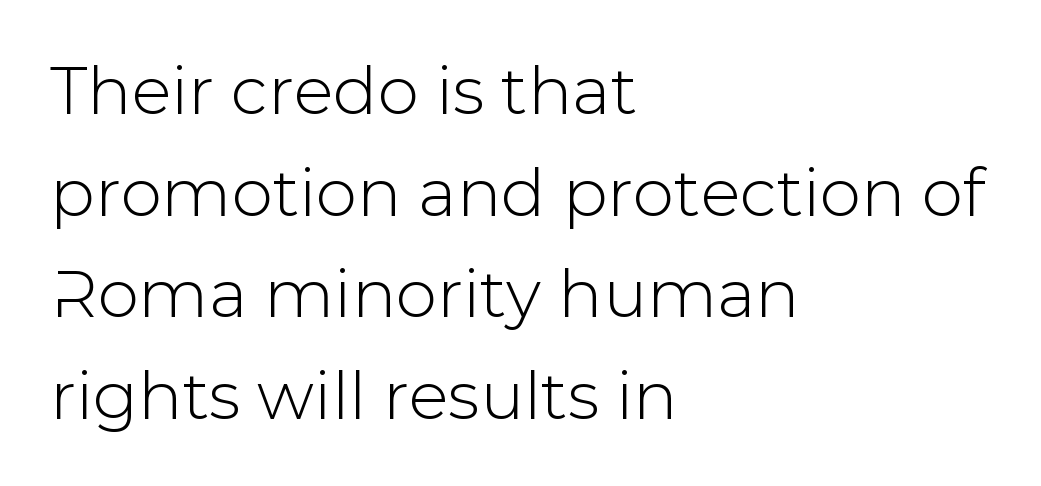
{"serif": "no", "italic": "no", "width": "normal", "stroke_contrast": "low", "x_height": "medium", "monospaced": "no", "underline": "no", "align": "left", "line_spacing": "normal", "line_spacing_ratio": 1.54, "letter_spacing": "normal", "letter_spacing_em": 0.0, "glyph_px": 66}
